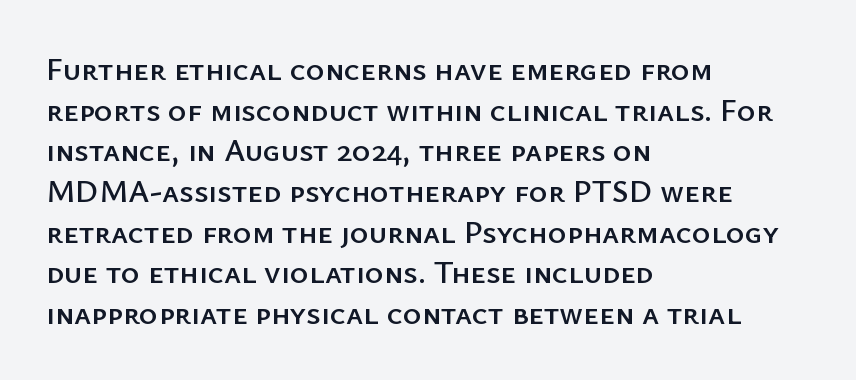
{"serif": "no", "italic": "no", "width": "normal", "stroke_contrast": "low", "x_height": "medium", "monospaced": "no", "underline": "no", "align": "left", "line_spacing": "normal", "line_spacing_ratio": 1.27, "letter_spacing": "normal", "letter_spacing_em": 0.0, "glyph_px": 32}
